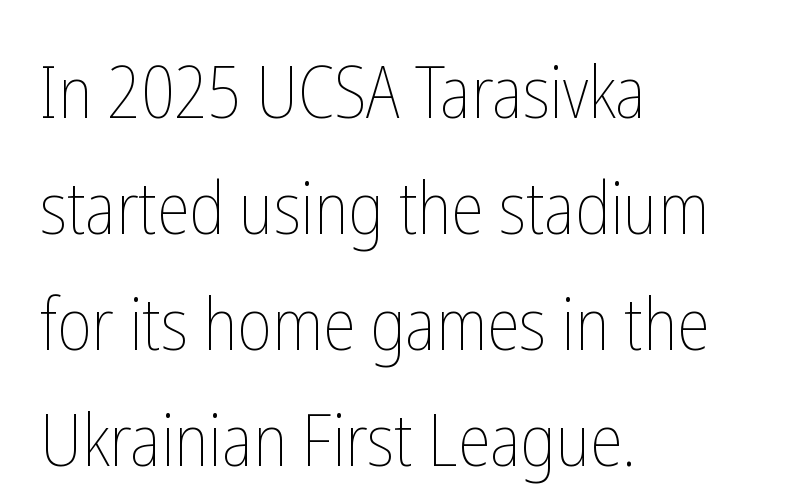
The face looks like a standard text weight, possibly lighter. Looks like regular typesetting: each glyph gets only the width it needs. The line-height multiplier appears to be the usual default. You could call the tracking neutral — neither tight nor loose. These lines stack with their left ends in a neat column.
